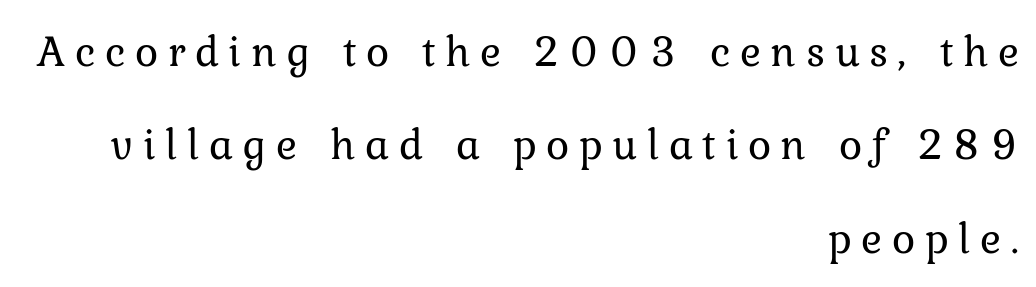
Teacher's note: observe the even right margin — that is flush-right alignment. This is roman type, the default non-slanted kind. Leading: increased. The passage shown is typed in a proportional face where columns would drift. Weight class: somewhere from thin through regular.
